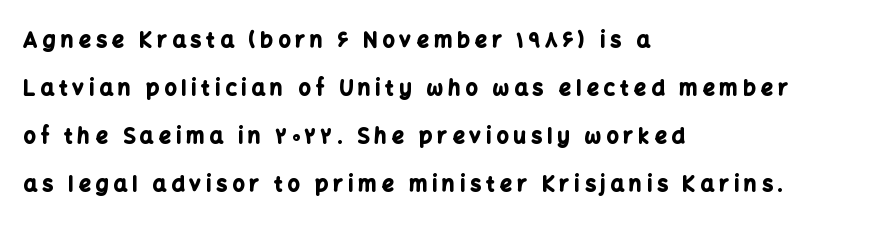
Q: Is the text bold? A: Yes.
Q: Is the text italic (slanted)? A: No, it is upright.
Q: Is the text underlined? A: No.
Q: How is the paragraph aligned? A: Left-aligned.
Q: Is the spacing between letters normal or unusually wide? A: Unusually wide.
Q: Is the spacing between lines tight, normal or loose? A: Loose.
